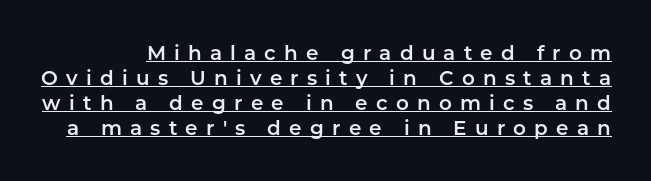
{"italic": "no", "underline": "yes", "line_spacing": "normal", "line_spacing_ratio": 1.25, "letter_spacing": "wide", "letter_spacing_em": 0.41, "glyph_px": 20}
